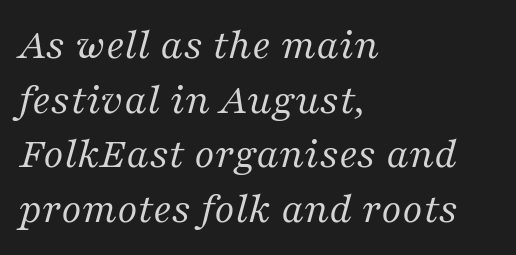
Character widths vary here, with narrow letters taking less room than wide ones. Standard letterfit; no display-style spreading of the glyphs. Compared with ordinary roman type, these characters are visibly tilted. The weight would be labelled regular, book, light, or lighter still. A classic flush-left, rag-right setting is used for this passage.
